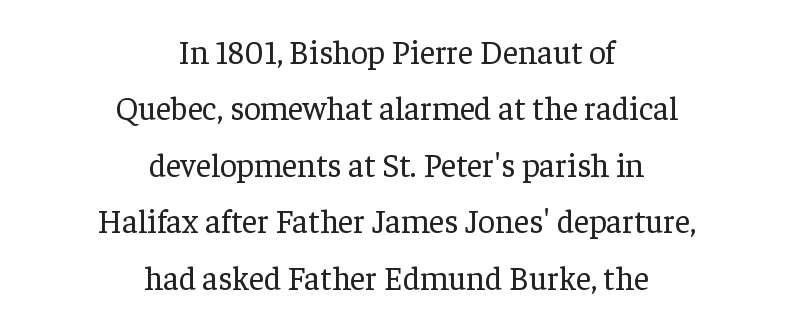
Letterform terminals end in serifs throughout the passage. The typesetter chose a symmetrical, centered arrangement here. These lines were composed using upright roman letters. Weight: in the light-to-regular range. Check under the words: just untouched page.
